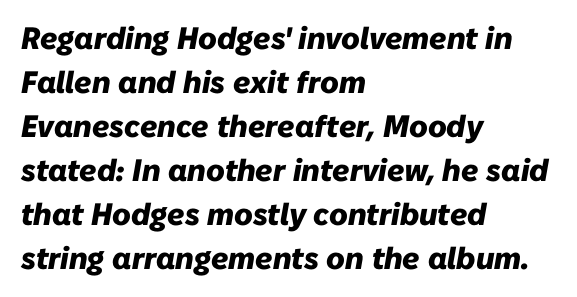
{"italic": "yes", "lean": "right", "slant_degrees": 10, "bold": "yes", "weight": "heavy", "width": "normal", "stroke_contrast": "low", "x_height": "medium", "monospaced": "no", "underline": "no", "align": "left", "line_spacing": "normal", "line_spacing_ratio": 1.42, "letter_spacing": "normal", "letter_spacing_em": 0.0, "glyph_px": 31}
